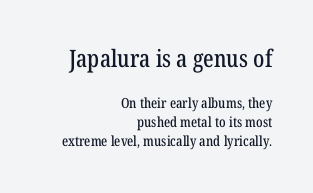
Posture: straight, roman, zero tilt. The area under the type is left untouched. Observe the ordinary spacing: letters are neighbours, not strangers. Reading top to bottom, the characters get smaller at the block break. Notice how descenders clear the ascenders below comfortably — that's standard leading. The passage is arranged like a letterhead date or caption credit — flush right.
